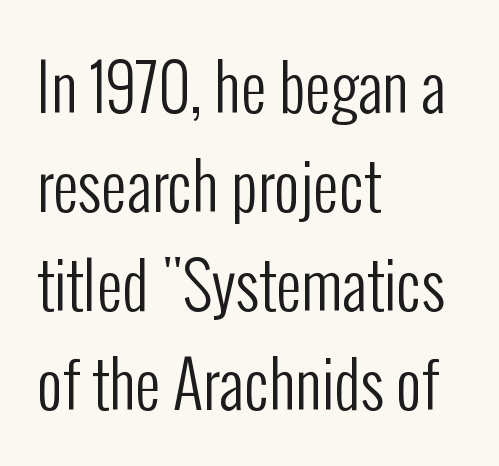
The image shows 63 px regular-weight, condensed sans-serif type, upright; set left-aligned, normal line spacing (1.57x), normal letter spacing, not underlined; low stroke contrast and a medium x-height.
